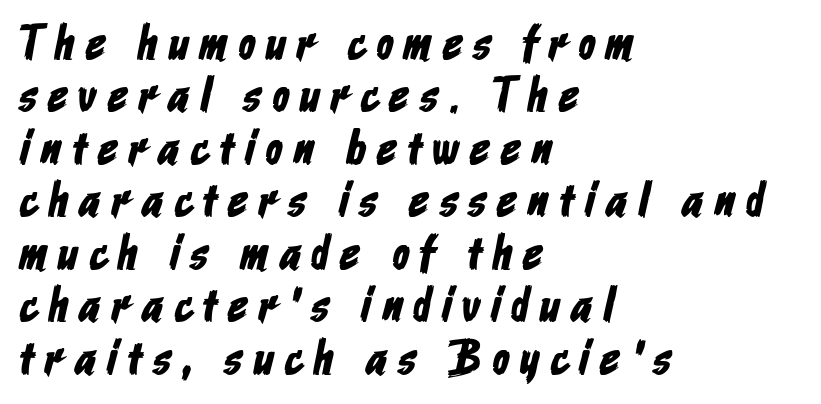
Teacher's note: observe the even left margin — that is flush-left alignment. Descenders hang freely into open space. Interline gaps are noticeably narrow in this sample. Unlike a traditional serif, this face leaves its strokes unadorned. The tracking reads as deliberately expanded to a designer's eye. The rendering uses natural spacing where letterforms have individual widths.
